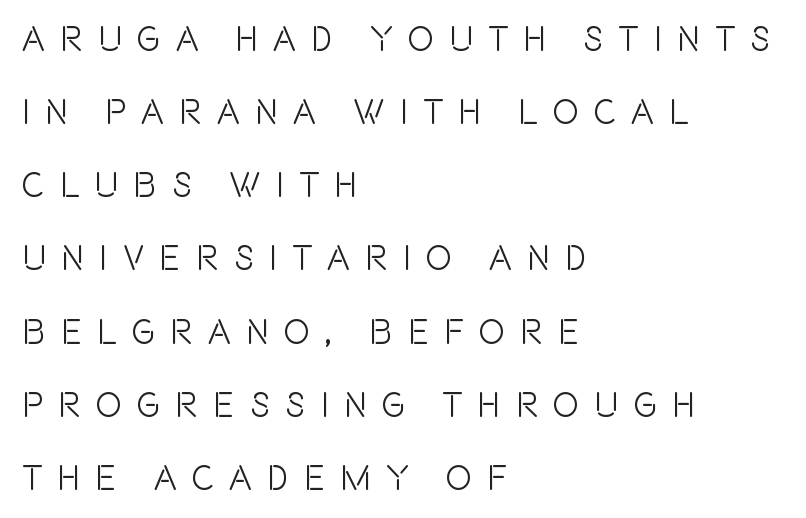
The image shows 35 px condensed sans-serif type, upright; set left-aligned, loose line spacing (2.09x), unusually wide letter spacing (+0.43 em), not underlined; a large x-height.
